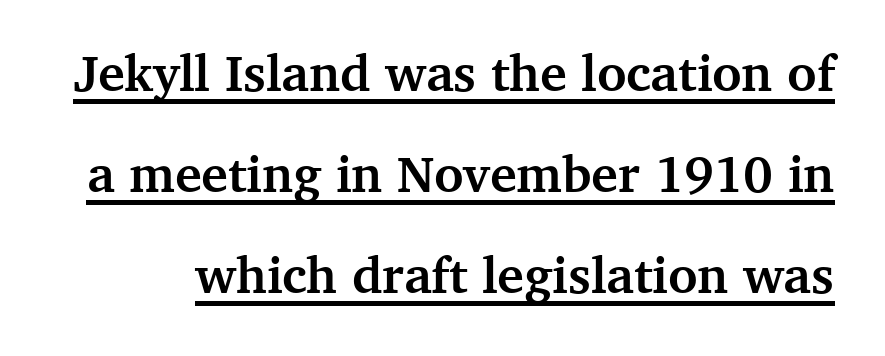
The typesetting leans heavy: a genuine bold. Little horizontal feet cap the strokes, marking this as serif type. Each new line begins a long way beneath the previous one. Compared with typical body copy, the letter spacing here is the same. It's the straight-up-and-down kind of type.
